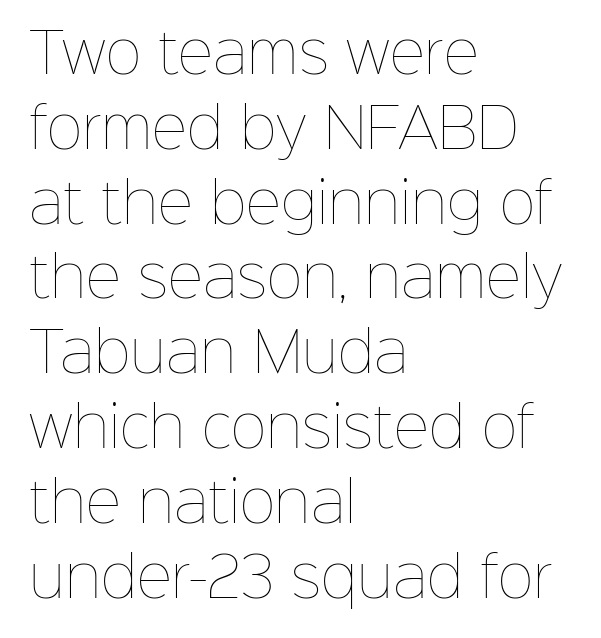
{"italic": "no", "bold": "no", "weight": "thin", "width": "normal", "stroke_contrast": "low", "x_height": "medium", "monospaced": "no", "underline": "no", "align": "left", "line_spacing": "normal", "line_spacing_ratio": 1.36, "letter_spacing": "normal", "letter_spacing_em": 0.0, "glyph_px": 55}
